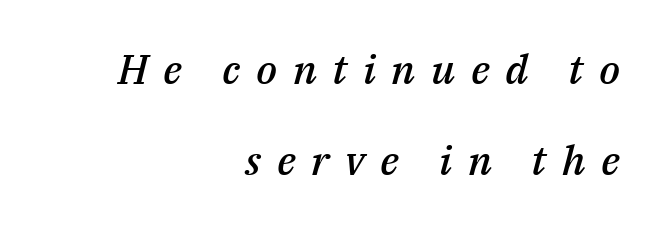
Q: Is the text bold? A: Semi-bold.
Q: Is the text italic (slanted)? A: Yes, it leans right by about 14 degrees.
Q: Is the text underlined? A: No.
Q: How is the paragraph aligned? A: Right-aligned.
Q: Is the spacing between letters normal or unusually wide? A: Unusually wide.
Q: Is the spacing between lines tight, normal or loose? A: Loose.
Q: Width (condensed, normal, or wide)? A: Normal.
Q: Stroke contrast? A: Medium.
Q: x-height? A: Medium.
Q: Monospaced? A: No.
